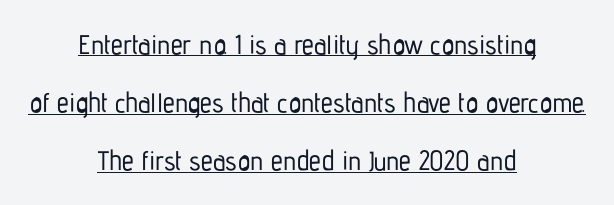
Quick note: not italic, upright. In designer terms, the underline attribute is active on this setting. Loosely led — the rows are spread out. The passage shown has conventional tracking throughout. The text block is weighted toward neither margin, spreading evenly from the middle.
